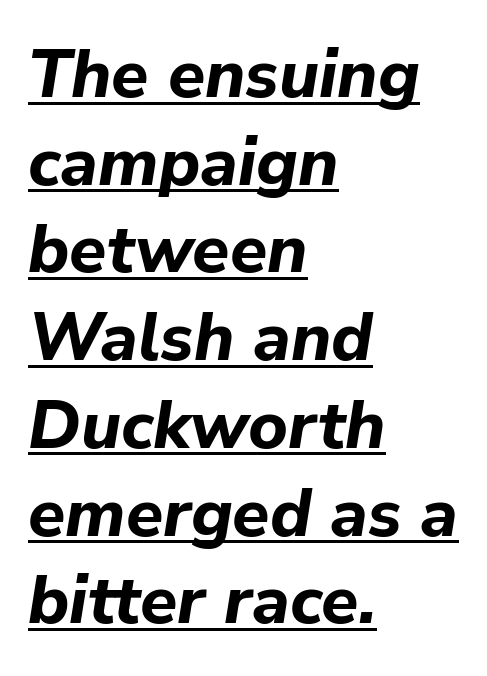
Q: Is the text bold? A: Yes.
Q: Is the text italic (slanted)? A: Yes, it leans right by about 9 degrees.
Q: Is the text underlined? A: Yes.
Q: How is the paragraph aligned? A: Left-aligned.
Q: Is the spacing between letters normal or unusually wide? A: Normal.
Q: Is the spacing between lines tight, normal or loose? A: Normal.
Q: Width (condensed, normal, or wide)? A: Normal.
Q: Stroke contrast? A: Low.
Q: x-height? A: Medium.
Q: Monospaced? A: No.
